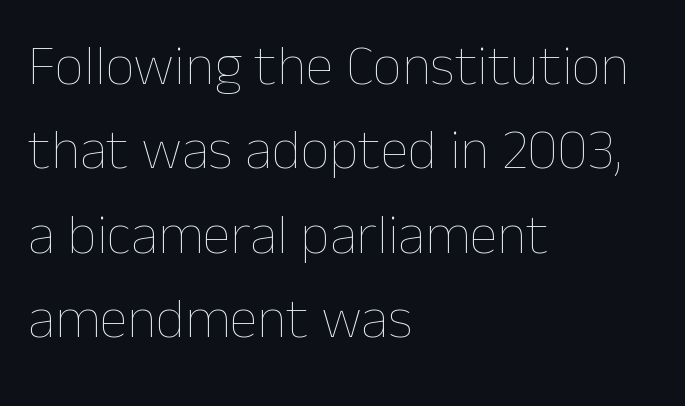
Letters rest on an invisible, unmarked baseline. Upright lettering throughout. The letters advance in unequal steps, a hallmark of proportional type. The face used here is rendered with its standard letterfit. Left-aligned paragraph, ragged on the right.
